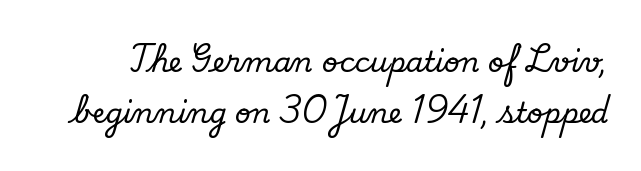
Q: Is the text italic (slanted)? A: Yes.
Q: Is the typeface a serif or a sans-serif typeface? A: Serif.
Q: Is the text underlined? A: No.
Q: Is the spacing between letters normal or unusually wide? A: Normal.
Q: Width (condensed, normal, or wide)? A: Normal.
Q: Stroke contrast? A: Low.
Q: x-height? A: Small.
Q: Monospaced? A: No.
